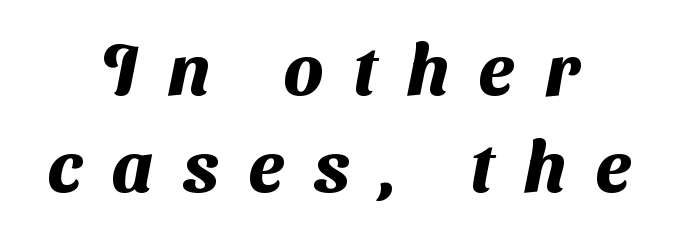
Letter spacing: wide. Quick note: underline off. The face used here has the dense, thick strokes of a bold. A typesetter would label this face a sans. These lines stack symmetrically, like a column narrowing and widening about its center.
